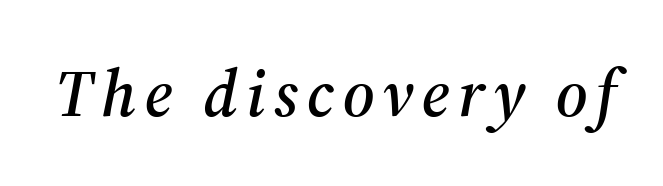
The image shows 66 px serif type, italic (leaning right); set not underlined; medium stroke contrast and a medium x-height.
